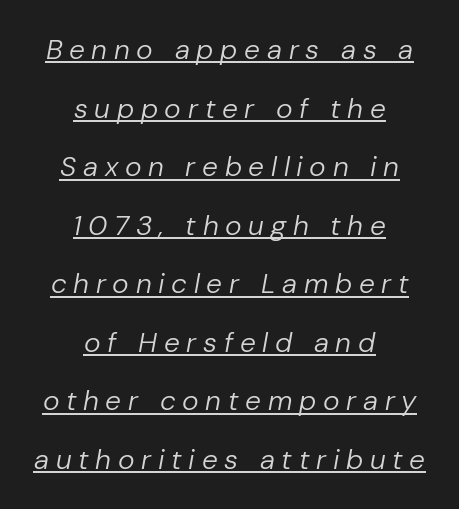
The image shows 28 px regular-weight type, italic (leaning right); set centered, loose line spacing (2.09x), unusually wide letter spacing (+0.24 em), underlined; low stroke contrast and a medium x-height.
